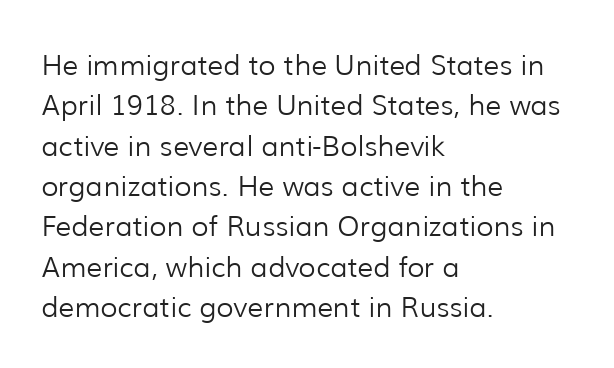
Q: Is the text bold? A: No.
Q: Is the text italic (slanted)? A: No, it is upright.
Q: Is the typeface a serif or a sans-serif typeface? A: Sans-serif.
Q: Is the text underlined? A: No.
Q: How is the paragraph aligned? A: Left-aligned.
Q: Is the spacing between letters normal or unusually wide? A: Normal.
Q: Is the spacing between lines tight, normal or loose? A: Normal.
Q: Width (condensed, normal, or wide)? A: Normal.
Q: Stroke contrast? A: Low.
Q: x-height? A: Medium.
Q: Monospaced? A: No.
